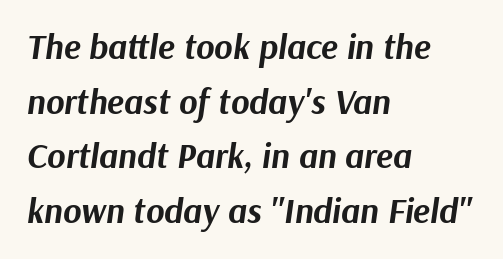
Rendered with sloped, italic letterforms. A typesetter would call this leading conventional body-copy spacing. The letters are bold, with thick, heavy strokes. A student would call this left alignment; a typographer would say flush left, rag right. The face used here is proportionally spaced, like ordinary book or web type. This sample uses plain, unmodified letter spacing.
